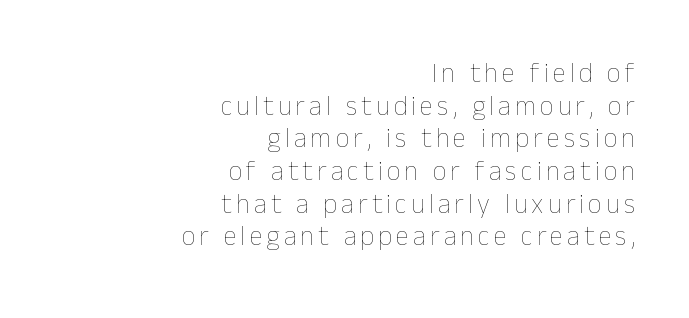
{"italic": "no", "bold": "no", "underline": "no", "align": "right", "line_spacing_ratio": 1.21, "glyph_px": 27}
